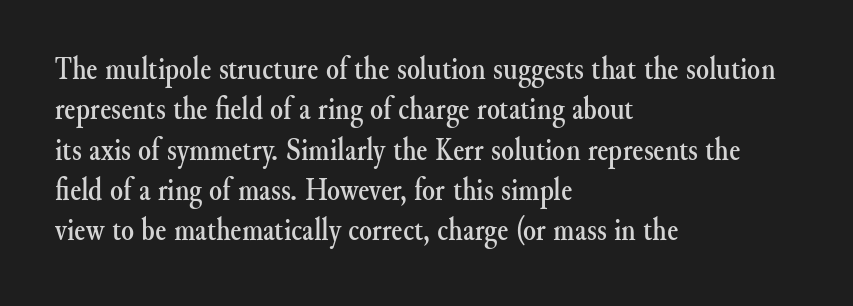
The image shows 33 px serif type, upright; set left-aligned, line spacing 1.22x, normal letter spacing, not underlined; medium stroke contrast and a small x-height.
